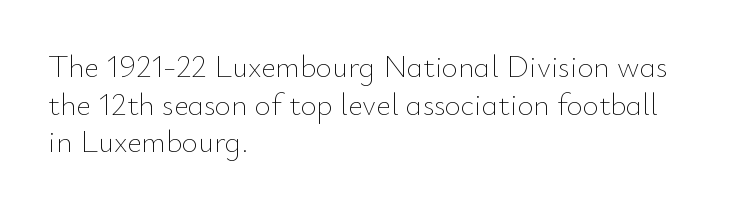
{"italic": "no", "bold": "no", "weight": "thin", "width": "normal", "stroke_contrast": "low", "x_height": "small", "monospaced": "no", "underline": "no", "align": "left", "line_spacing_ratio": 1.21, "letter_spacing": "normal", "letter_spacing_em": 0.0, "glyph_px": 31}
